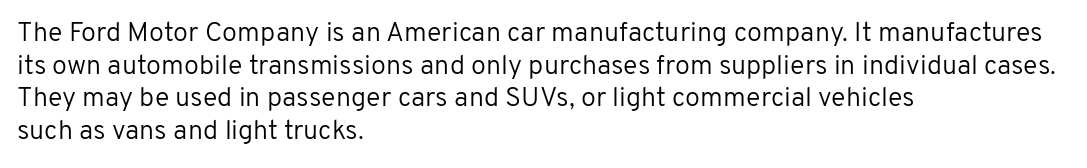
{"italic": "no", "bold": "no", "underline": "no", "align": "left", "line_spacing_ratio": 1.21, "letter_spacing": "normal", "letter_spacing_em": 0.0, "glyph_px": 27}
